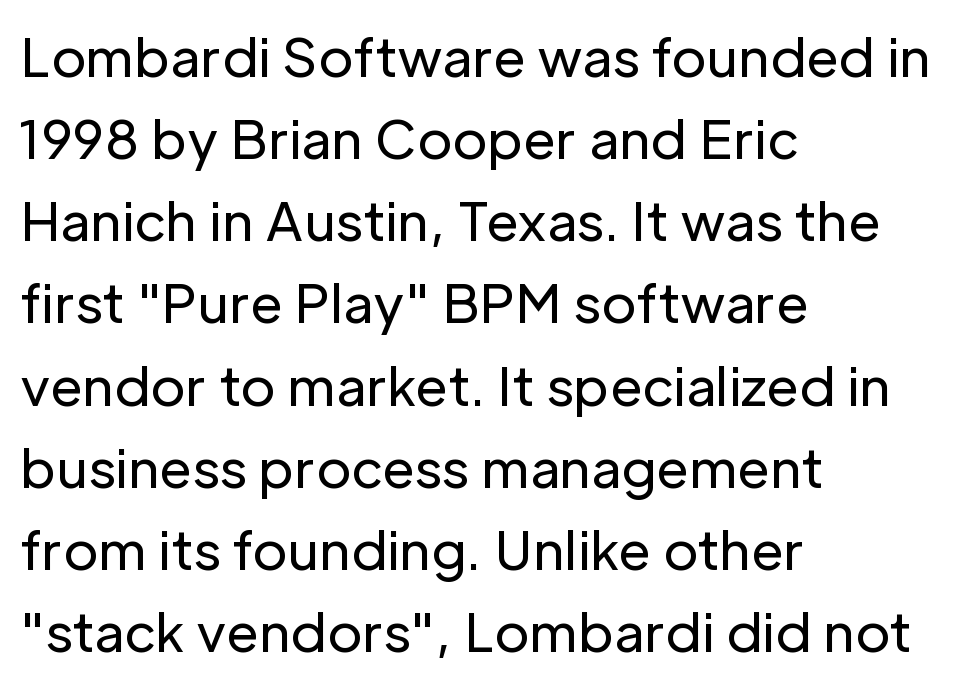
{"serif": "no", "italic": "no", "bold": "no", "weight": "regular", "width": "normal", "stroke_contrast": "low", "x_height": "medium", "monospaced": "no", "underline": "no", "align": "left", "line_spacing": "normal", "line_spacing_ratio": 1.55, "letter_spacing": "normal", "letter_spacing_em": 0.0, "glyph_px": 53}
